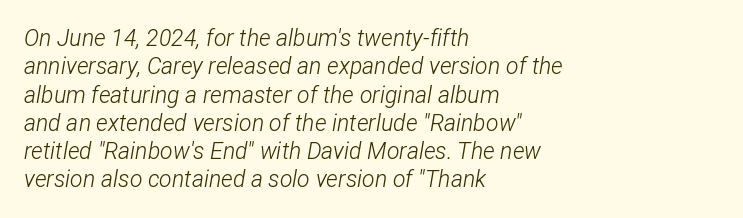
Nobody touched the tracking dial on this one. Ink coverage per letter is moderate at most. The words here are not underlined. Designer's note — italics engaged.
